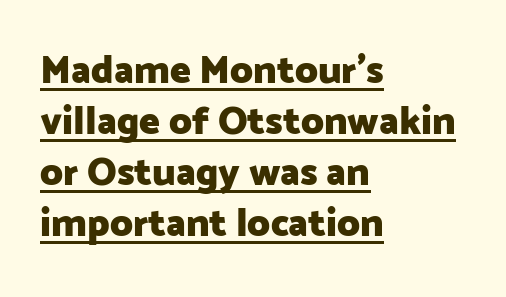
The image shows 39 px heavy sans-serif type, upright; set left-aligned, normal line spacing (1.31x), normal letter spacing, underlined; low stroke contrast and a medium x-height.
